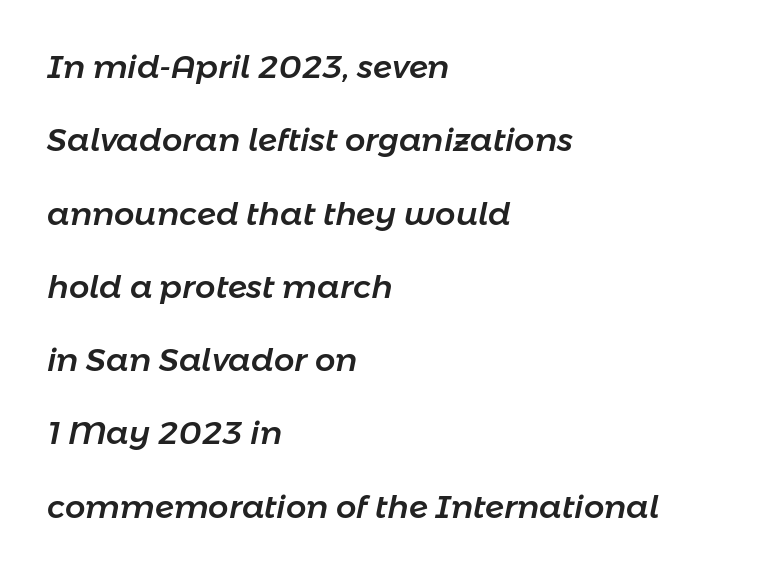
Anything drawn beneath the words? Only blank space. Varying glyph widths throughout — classic text-font behaviour. Letter spacing: default. What's the leading like? Stretched, with rows far apart. These lines were composed using italics.
